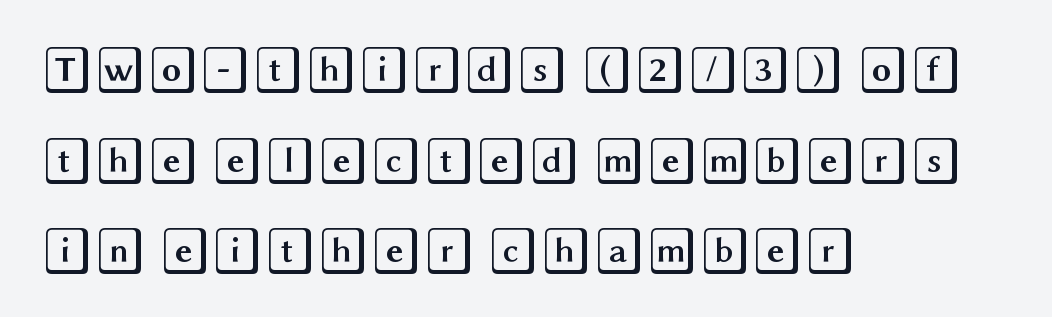
{"italic": "no", "width": "wide", "x_height": "large", "underline": "no", "align": "left", "line_spacing_ratio": 1.89, "letter_spacing": "normal", "letter_spacing_em": 0.0, "glyph_px": 48}
